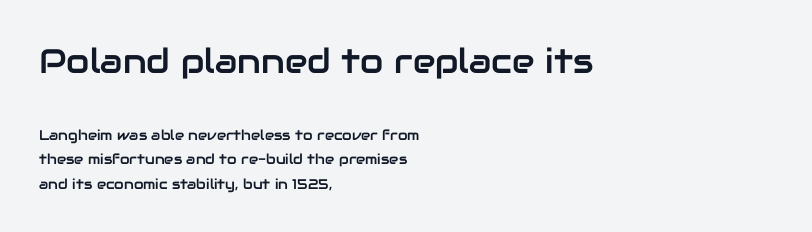
Q: Is the text italic (slanted)? A: No, it is upright.
Q: Is the typeface a serif or a sans-serif typeface? A: Sans-serif.
Q: Is the text underlined? A: No.
Q: How is the paragraph aligned? A: Left-aligned.
Q: Is the spacing between letters normal or unusually wide? A: Normal.
Q: Which block of text is set in a larger size, the first (top) or the second (bottom)? A: The first (top) one.
Q: Width (condensed, normal, or wide)? A: Normal.
Q: Stroke contrast? A: Low.
Q: x-height? A: Medium.
Q: Monospaced? A: No.
